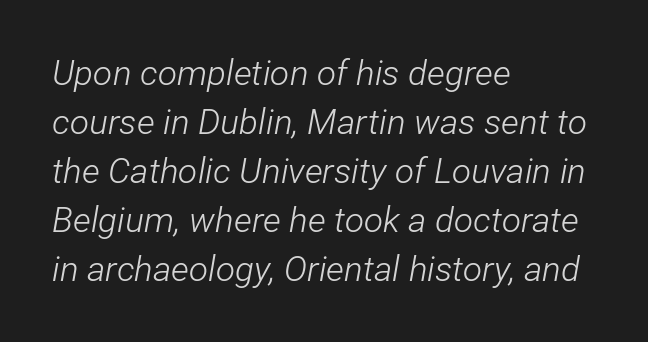
Does extra space separate the letters? No, they use regular spacing. Vertical stems look standard width or narrower in stroke. Is the block centered? No — it sits flush against the left margin. Each letter keeps its own natural width here, so spacing adapts to shape. The baseline area is clear.
